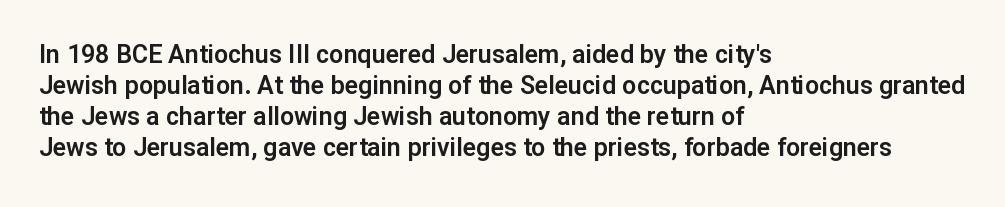
Q: Is the text italic (slanted)? A: No, it is upright.
Q: Is the text underlined? A: No.
Q: How is the paragraph aligned? A: Left-aligned.
Q: Is the spacing between letters normal or unusually wide? A: Normal.
